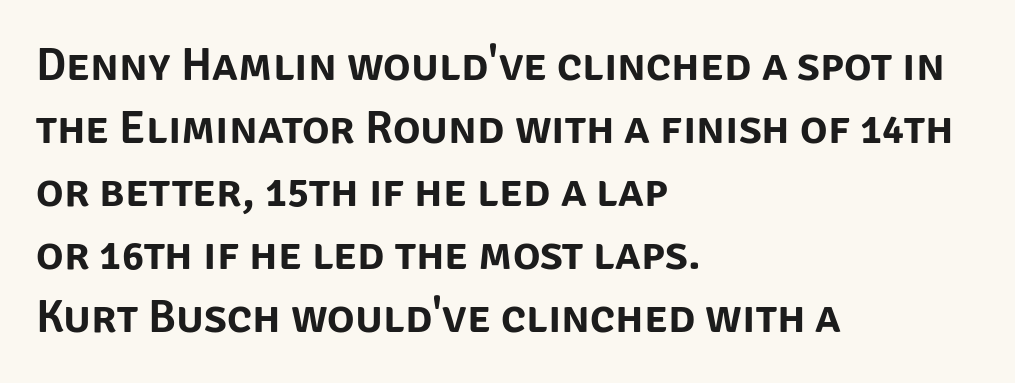
{"serif": "no", "italic": "no", "width": "normal", "stroke_contrast": "low", "x_height": "large", "monospaced": "no", "underline": "no", "align": "left", "line_spacing": "normal", "line_spacing_ratio": 1.37, "letter_spacing": "normal", "letter_spacing_em": 0.0, "glyph_px": 46}
